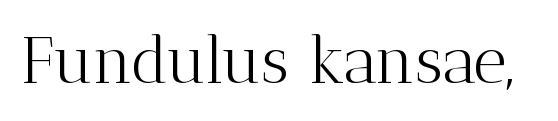
Q: Is the text bold? A: No.
Q: Is the text italic (slanted)? A: No, it is upright.
Q: Is the typeface a serif or a sans-serif typeface? A: Serif.
Q: Is the text underlined? A: No.
Q: Is the spacing between letters normal or unusually wide? A: Normal.
Q: Width (condensed, normal, or wide)? A: Normal.
Q: Stroke contrast? A: Medium.
Q: x-height? A: Medium.
Q: Monospaced? A: No.
